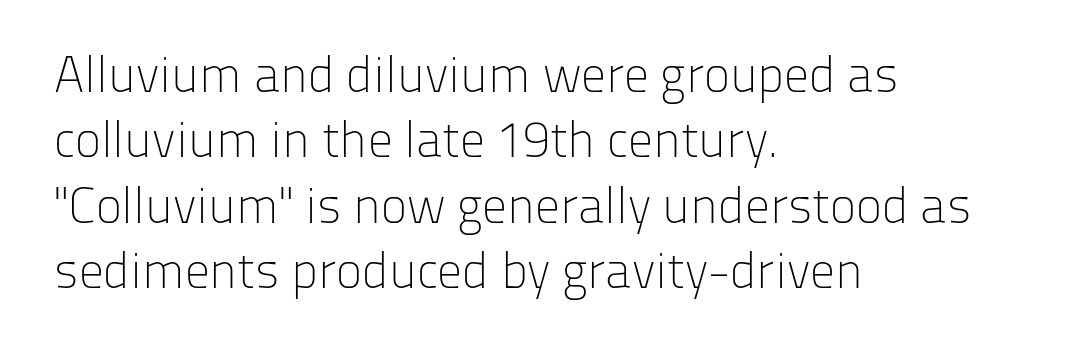
Weight: not bold — regular or lighter. One glance says typical: line gaps are just what's usual. The rendering shows plain stroke endings on the letterforms — a sans-serif design. The face used here is proportionally spaced, like ordinary book or web type.
